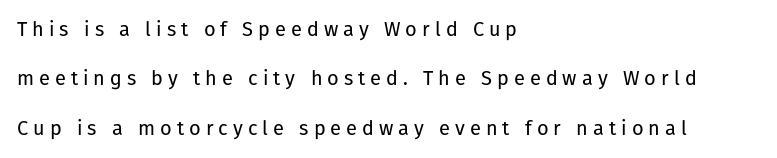
{"italic": "no", "bold": "no", "underline": "no", "align": "left", "line_spacing": "loose", "line_spacing_ratio": 2.47, "letter_spacing": "wide", "letter_spacing_em": 0.25, "glyph_px": 20}
